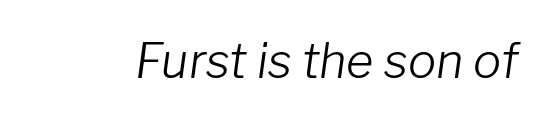
{"italic": "yes", "lean": "right", "slant_degrees": 8, "bold": "no", "weight": "light", "width": "normal", "stroke_contrast": "low", "x_height": "medium", "monospaced": "no", "underline": "no", "letter_spacing": "normal", "letter_spacing_em": 0.0, "glyph_px": 47}
